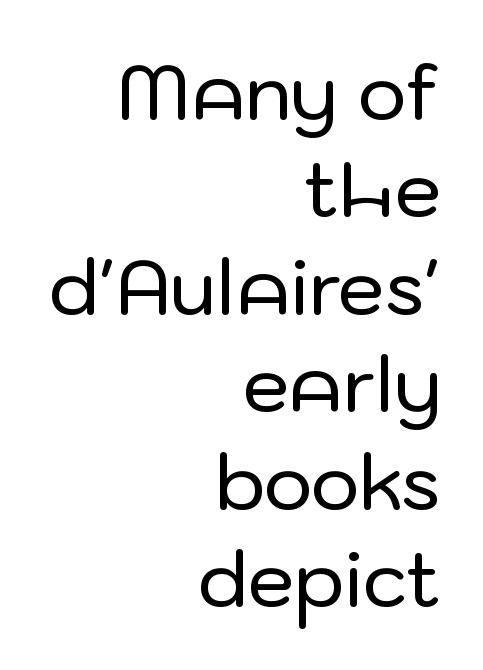
Q: Is the text italic (slanted)? A: No, it is upright.
Q: Is the typeface a serif or a sans-serif typeface? A: Sans-serif.
Q: Is the text underlined? A: No.
Q: How is the paragraph aligned? A: Right-aligned.
Q: Is the spacing between letters normal or unusually wide? A: Normal.
Q: Is the spacing between lines tight, normal or loose? A: Normal.
Q: Width (condensed, normal, or wide)? A: Normal.
Q: Stroke contrast? A: Low.
Q: x-height? A: Medium.
Q: Monospaced? A: No.
